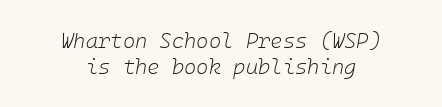
The image shows 21 px text type, italic (leaning right); set centered, line spacing 1.23x, normal letter spacing, not underlined.
